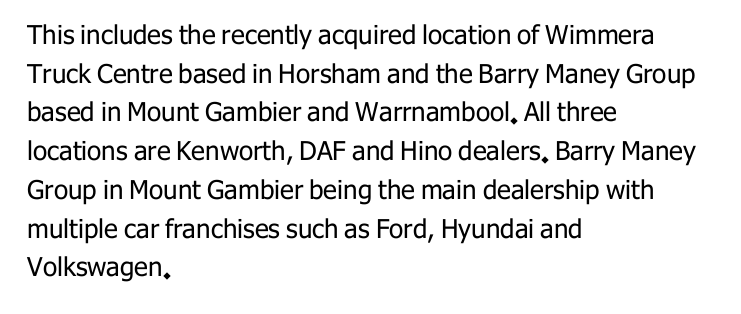
The image shows 26 px text type, upright; set left-aligned, normal line spacing (1.49x), normal letter spacing, not underlined.
